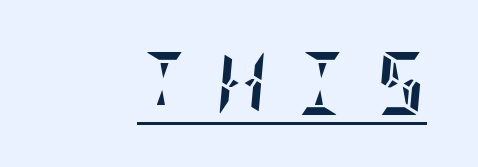
I'd describe the lettering as bold — thick and assertive. The axis of the letterforms is tilted away from vertical. Is there an underline? Yes — a line sits under the letters. The type is letterspaced generously, with wide tracking.
